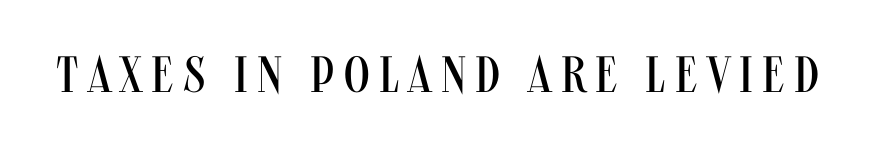
Q: Is the text bold? A: No.
Q: Is the text italic (slanted)? A: No, it is upright.
Q: Is the typeface a serif or a sans-serif typeface? A: Sans-serif.
Q: Is the text underlined? A: No.
Q: Width (condensed, normal, or wide)? A: Condensed.
Q: Stroke contrast? A: Medium.
Q: x-height? A: Large.
Q: Monospaced? A: No.
